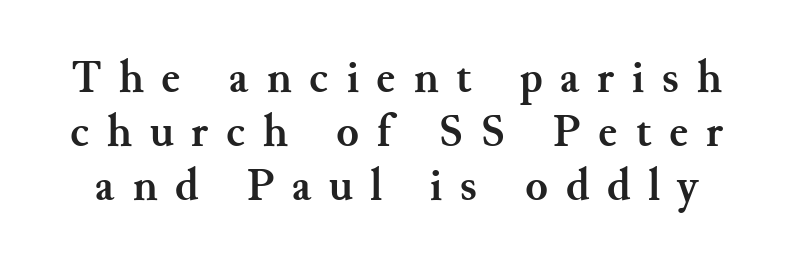
Q: Is the text bold? A: Yes.
Q: Is the text italic (slanted)? A: No, it is upright.
Q: Is the typeface a serif or a sans-serif typeface? A: Serif.
Q: Is the text underlined? A: No.
Q: Is the spacing between letters normal or unusually wide? A: Unusually wide.
Q: Width (condensed, normal, or wide)? A: Normal.
Q: Stroke contrast? A: Medium.
Q: x-height? A: Small.
Q: Monospaced? A: No.
